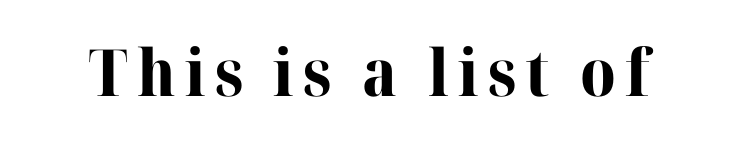
The image shows 65 px bold serif type, upright; set not underlined; high stroke contrast and a medium x-height.
